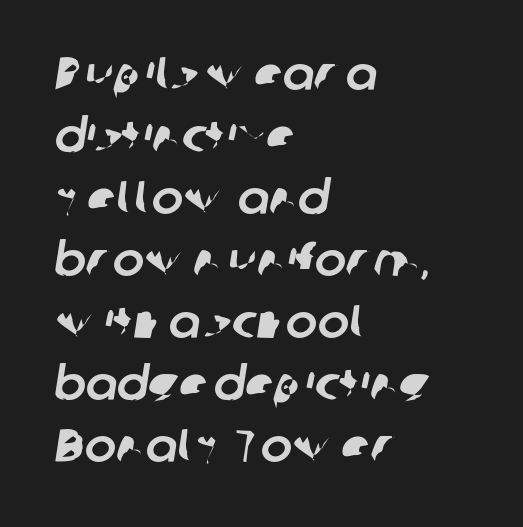
The image shows 47 px sans-serif type; set left-aligned, normal line spacing (1.32x), normal letter spacing, not underlined; low stroke contrast and a medium x-height.
